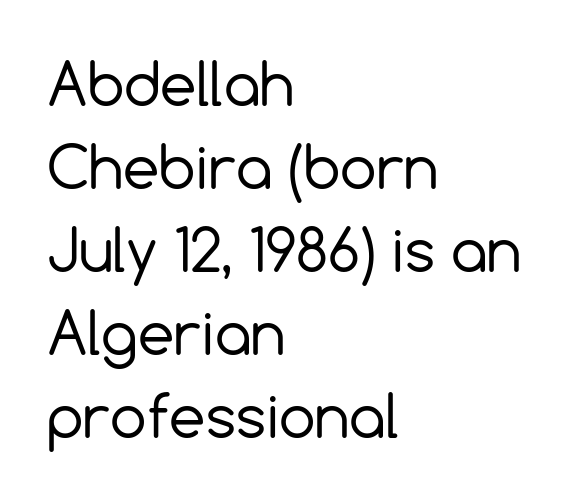
A student would call this left alignment; a typographer would say flush left, rag right. The passage shown stacks its lines at a standard gap. Do the characters align in a grid? No, the font is proportional. I'd call this a sans setting — the letters go barefoot. The passage shown is not underscored anywhere.
